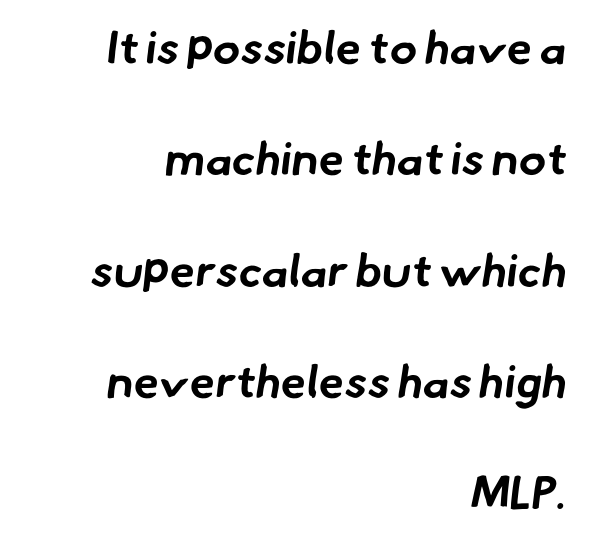
{"serif": "no", "bold": "yes", "weight": "bold", "width": "normal", "stroke_contrast": "low", "x_height": "small", "monospaced": "no", "underline": "no", "align": "right", "line_spacing": "loose", "line_spacing_ratio": 2.42, "letter_spacing": "normal", "letter_spacing_em": 0.0, "glyph_px": 46}
